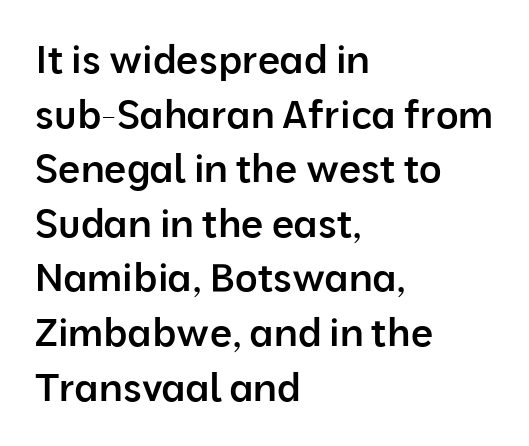
The image shows 39 px semibold sans-serif type, upright; set left-aligned, normal line spacing (1.4x), normal letter spacing, not underlined; low stroke contrast and a medium x-height.
